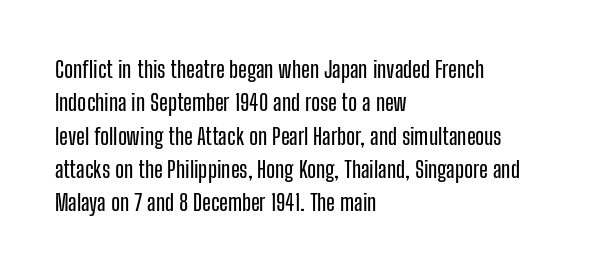
Q: Is the text italic (slanted)? A: No, it is upright.
Q: Is the text underlined? A: No.
Q: How is the paragraph aligned? A: Left-aligned.
Q: Is the spacing between letters normal or unusually wide? A: Normal.
Q: Is the spacing between lines tight, normal or loose? A: Normal.
